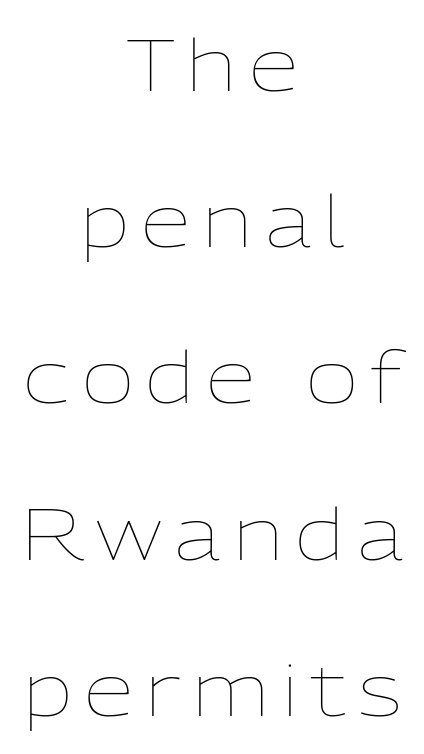
Only glyphs here, with clear space below each row. Character widths vary here, with narrow letters taking less room than wide ones. The passage is arranged like a title page — every line centered. Style check: upright. Nothing heavy about these letters — not bold at all.
